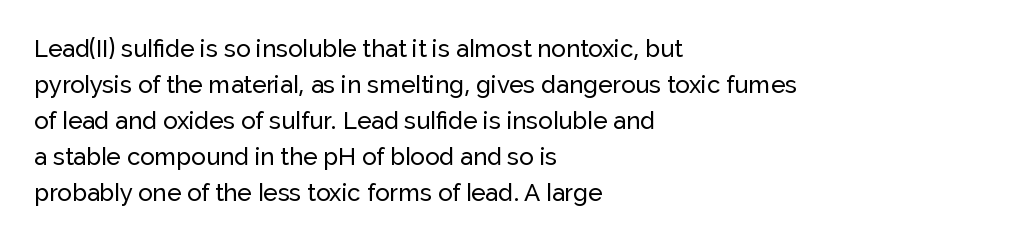
The image shows 24 px text type, upright; set left-aligned, normal line spacing (1.5x), normal letter spacing, not underlined.
